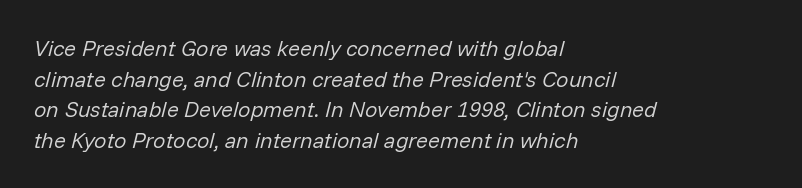
Words float on clear page, feet unadorned. The weight would be labelled regular, book, light, or lighter still. Look at the tracking — it's just the regular setting, nothing added. The lines are quadded left. The lettering tilts uniformly, giving the passage an italic look. A normal amount of white space separates one row of letters from the next.
